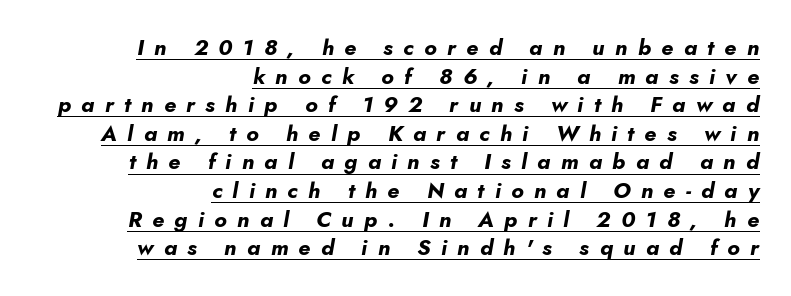
The letters are bold, with thick, heavy strokes. The axis of the letterforms is tilted away from vertical. The words here are underlined. Honestly, the row spacing looks completely unremarkable. A student would call this right alignment; a typographer would say flush right, rag left. Observe the wide spacing: letters keep a clear distance from each other.
